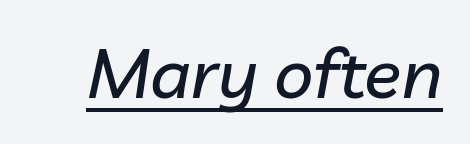
The image shows 69 px text type, italic (leaning right); set normal letter spacing, underlined; low stroke contrast and a medium x-height.
